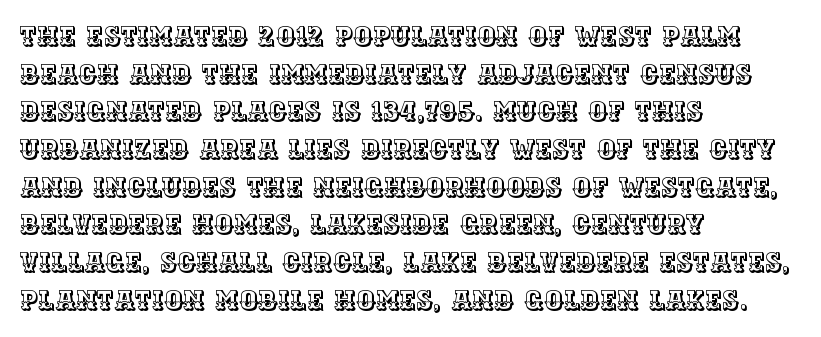
The image shows 26 px text type, upright; set left-aligned, normal line spacing (1.45x), normal letter spacing, not underlined.
